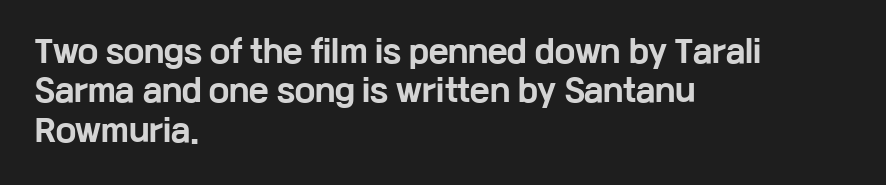
{"serif": "no", "italic": "no", "bold": "yes", "weight": "bold", "width": "wide", "stroke_contrast": "low", "x_height": "medium", "monospaced": "no", "underline": "no", "align": "left", "line_spacing": "normal", "line_spacing_ratio": 1.31, "letter_spacing": "normal", "letter_spacing_em": 0.0, "glyph_px": 30}
